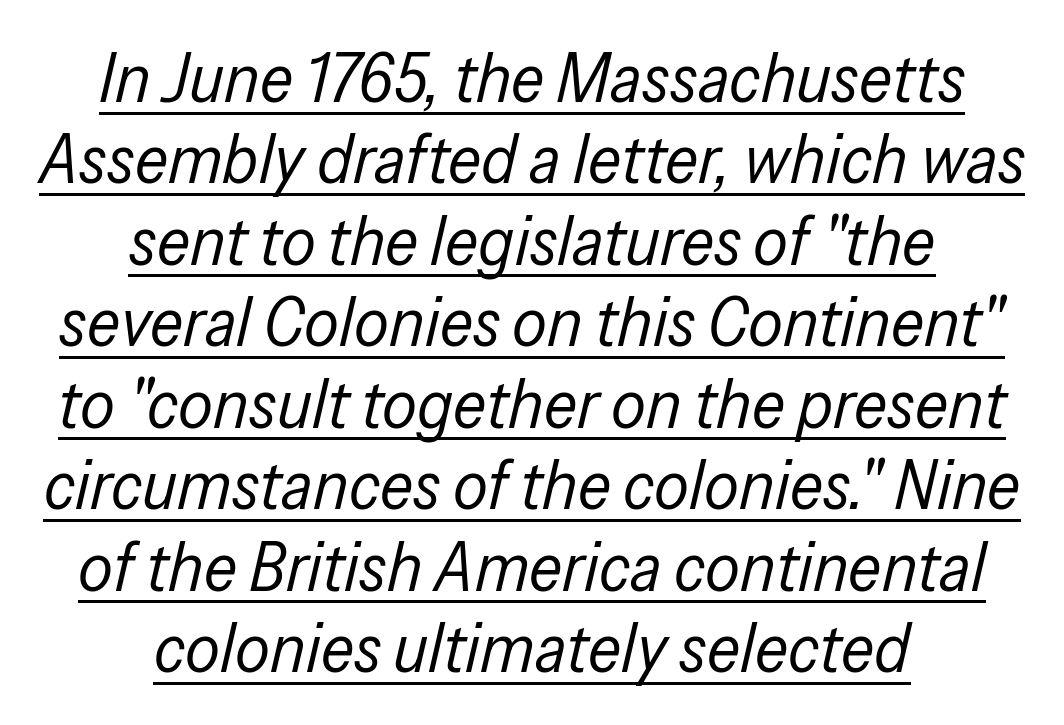
{"italic": "yes", "lean": "right", "slant_degrees": 13, "bold": "no", "weight": "regular", "width": "condensed", "stroke_contrast": "low", "x_height": "medium", "monospaced": "no", "underline": "yes", "align": "center", "line_spacing_ratio": 1.18, "letter_spacing": "normal", "letter_spacing_em": 0.0, "glyph_px": 69}
